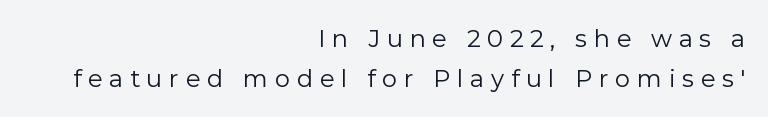
Does the lettering tilt? It doesn't — this is upright. Glyph-to-glyph distance is far greater than everyday printed text. The rendering anchors every line to the right-hand side. The foot of each line stays bare and open.
